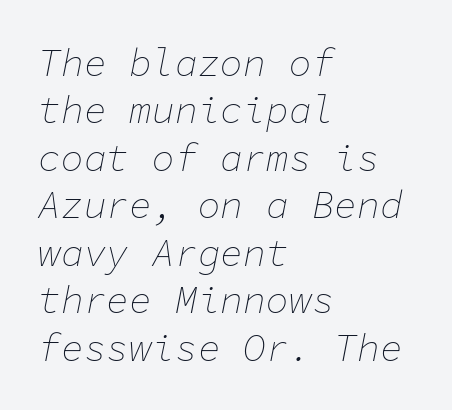
The letters march in equal steps, a hallmark of fixed-pitch type. The strokes are not fattened; the text isn't bold. Is the type slanted? Yes — the strokes lean at a clear angle. Where is the straight margin? On the left. Clear beneath every line of the passage.
